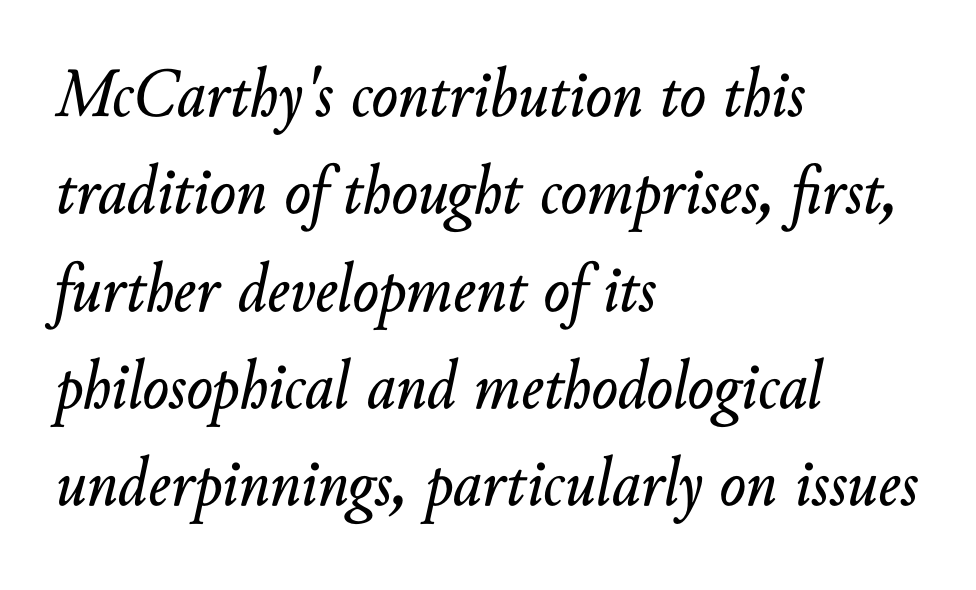
Is the letter spacing exaggerated? No — it looks like the ordinary default. Varying glyph widths throughout — classic text-font behaviour. How would I describe the line gaps? Plain and ordinary. The rendering anchors every line to the left-hand side. Italic? Definitely — the glyphs are oblique. Check under the words: just untouched page.
